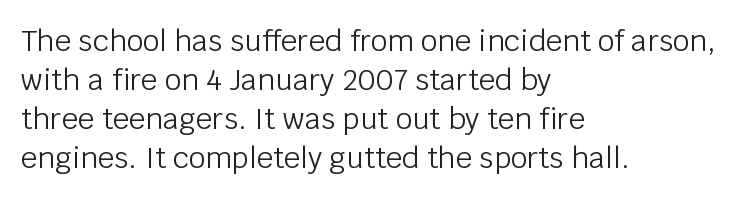
The image shows 29 px light sans-serif type, upright; set left-aligned, normal line spacing (1.34x), normal letter spacing, not underlined; low stroke contrast and a large x-height.
